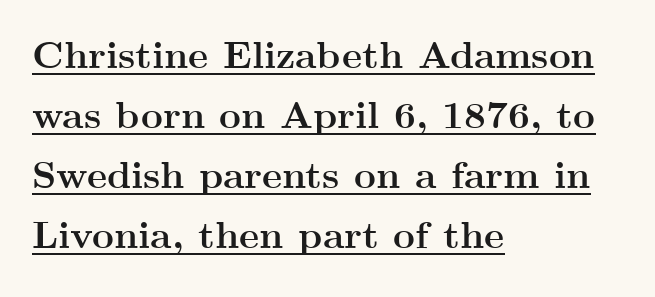
{"serif": "yes", "italic": "no", "bold": "yes", "weight": "semibold", "width": "wide", "stroke_contrast": "medium", "x_height": "small", "monospaced": "no", "underline": "yes", "align": "left", "line_spacing": "normal", "line_spacing_ratio": 1.58, "letter_spacing": "normal", "letter_spacing_em": 0.0, "glyph_px": 38}
